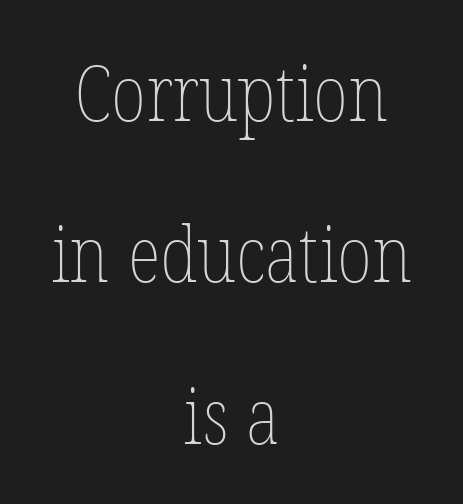
Quick note: interline space is abundant. Varying glyph widths throughout — classic text-font behaviour. Think standard paragraph weight, or any step lighter than that. Between one letter and the next there's only the usual sliver of space.
